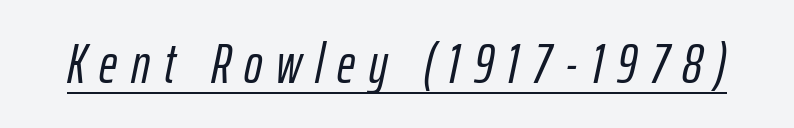
{"italic": "yes", "lean": "right", "slant_degrees": 12, "width": "condensed", "stroke_contrast": "low", "x_height": "medium", "monospaced": "no", "underline": "yes", "letter_spacing": "wide", "letter_spacing_em": 0.25, "glyph_px": 55}
